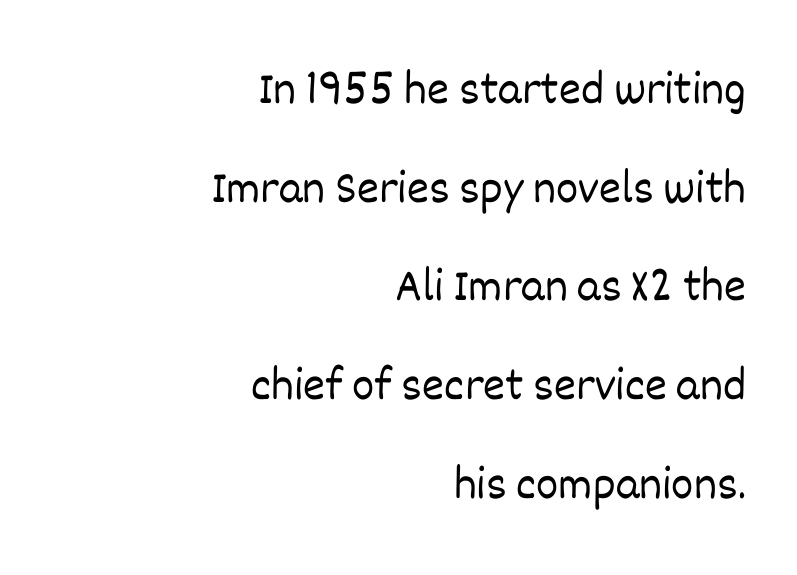
{"italic": "no", "bold": "no", "weight": "light", "width": "normal", "stroke_contrast": "low", "x_height": "large", "monospaced": "no", "underline": "no", "align": "right", "line_spacing": "loose", "line_spacing_ratio": 2.1, "letter_spacing": "normal", "letter_spacing_em": 0.0, "glyph_px": 47}
